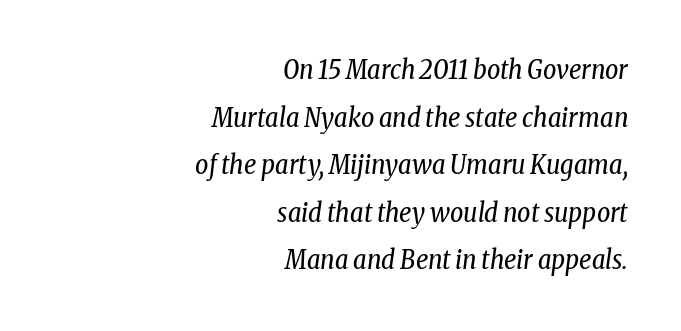
The letterforms sit at book weight or below. Slanted lettering throughout. Tracking value appears to be zero — textbook default spacing. Beneath every word, the page is bare. This rendering uses right alignment, leaving the left contour irregular.
